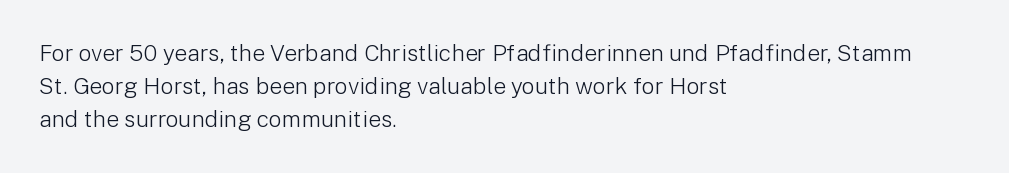
{"italic": "no", "bold": "no", "underline": "no", "align": "left", "line_spacing": "normal", "line_spacing_ratio": 1.44, "letter_spacing": "normal", "letter_spacing_em": 0.0, "glyph_px": 23}
